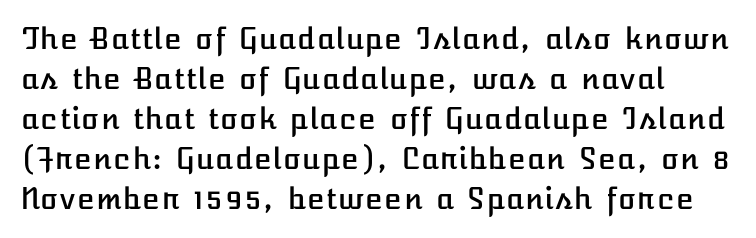
In terms of posture, this sample is upright. This rendering leaves character spacing at its baseline value. Descenders hang freely into open space. What's the leading like? Ordinary, nothing unusual.
